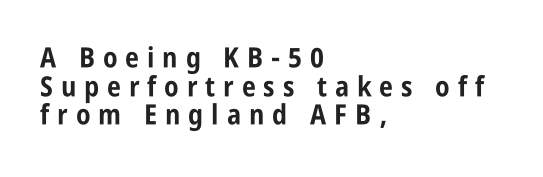
The image shows 28 px bold, condensed sans-serif type, upright; set left-aligned, tight line spacing (1.02x), unusually wide letter spacing (+0.28 em), not underlined; low stroke contrast and a large x-height.
